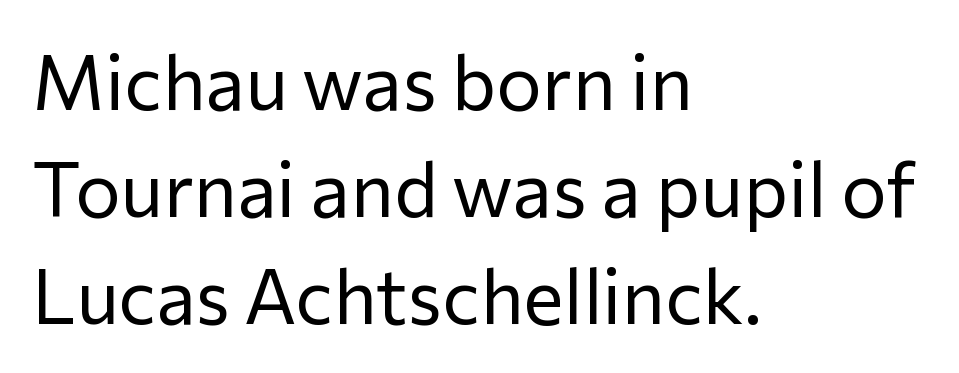
Q: Is the text bold? A: No.
Q: Is the text italic (slanted)? A: No, it is upright.
Q: Is the typeface a serif or a sans-serif typeface? A: Sans-serif.
Q: Is the text underlined? A: No.
Q: How is the paragraph aligned? A: Left-aligned.
Q: Is the spacing between letters normal or unusually wide? A: Normal.
Q: Is the spacing between lines tight, normal or loose? A: Normal.
Q: Width (condensed, normal, or wide)? A: Normal.
Q: Stroke contrast? A: Low.
Q: x-height? A: Medium.
Q: Monospaced? A: No.
